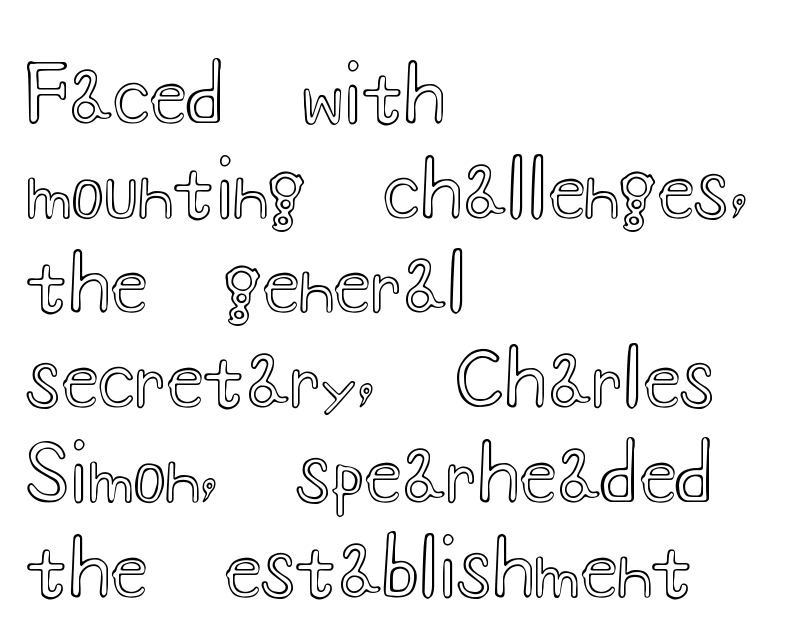
The image shows 77 px wide type, upright; set left-aligned, line spacing 1.23x, normal letter spacing, not underlined; a small x-height.
